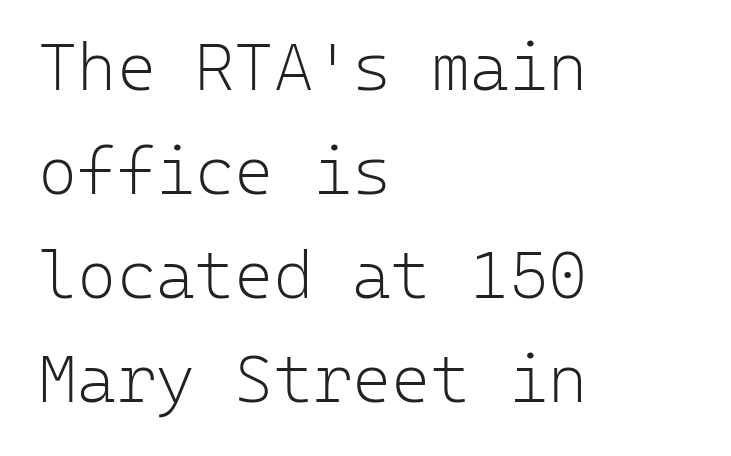
Q: Is the text bold? A: No.
Q: Is the text italic (slanted)? A: No, it is upright.
Q: Is the typeface a serif or a sans-serif typeface? A: Sans-serif.
Q: Is the text underlined? A: No.
Q: How is the paragraph aligned? A: Left-aligned.
Q: Is the spacing between letters normal or unusually wide? A: Normal.
Q: Is the spacing between lines tight, normal or loose? A: Normal.
Q: Width (condensed, normal, or wide)? A: Normal.
Q: Stroke contrast? A: Low.
Q: x-height? A: Medium.
Q: Monospaced? A: Yes.
